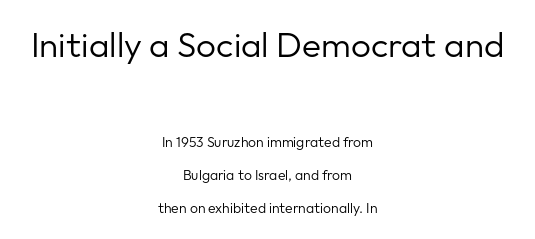
Observe the absence of serifs on each vertical stroke in this sample. Which of the two is more prominent by size? The first, at the top. The letterforms sit shoulder to shoulder at normal distance. This sample is center-justified, so both line endings float freely. Is this a fixed-width face? No — the glyphs have proportional, varying widths. The zone under the glyphs is completely vacant.
